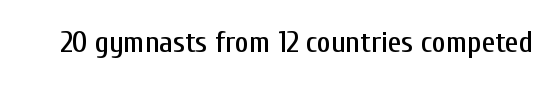
Is the letter spacing exaggerated? No — it looks like the ordinary default. Lines of text with bare space underneath. A typesetter would label this face a sans. Varying glyph widths throughout — classic text-font behaviour. Tall strokes in this sample are plumb rather than angled.
